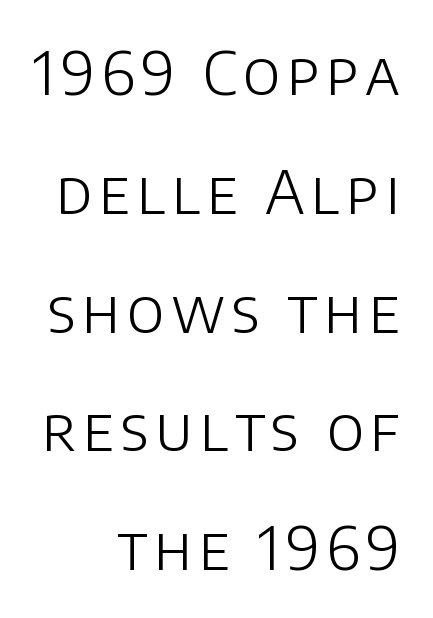
Q: Is the text bold? A: No.
Q: Is the text italic (slanted)? A: No, it is upright.
Q: Is the typeface a serif or a sans-serif typeface? A: Sans-serif.
Q: Is the text underlined? A: No.
Q: How is the paragraph aligned? A: Right-aligned.
Q: Is the spacing between lines tight, normal or loose? A: Loose.
Q: Width (condensed, normal, or wide)? A: Normal.
Q: Stroke contrast? A: Low.
Q: x-height? A: Large.
Q: Monospaced? A: No.
